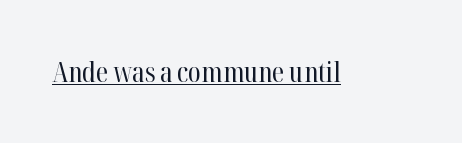
Q: Is the text bold? A: No.
Q: Is the text italic (slanted)? A: No, it is upright.
Q: Is the typeface a serif or a sans-serif typeface? A: Serif.
Q: Is the text underlined? A: Yes.
Q: Is the spacing between letters normal or unusually wide? A: Normal.
Q: Width (condensed, normal, or wide)? A: Condensed.
Q: Stroke contrast? A: High.
Q: x-height? A: Medium.
Q: Monospaced? A: No.
